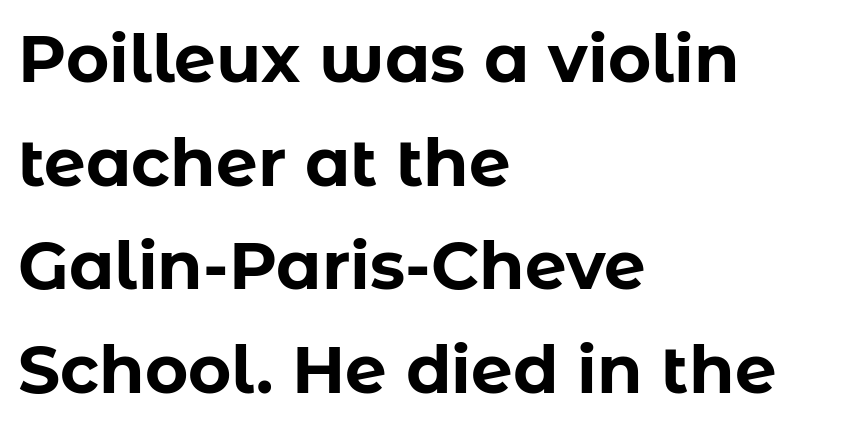
The image shows 66 px bold sans-serif type, upright; set left-aligned, normal line spacing (1.57x), normal letter spacing, not underlined; low stroke contrast and a medium x-height.
